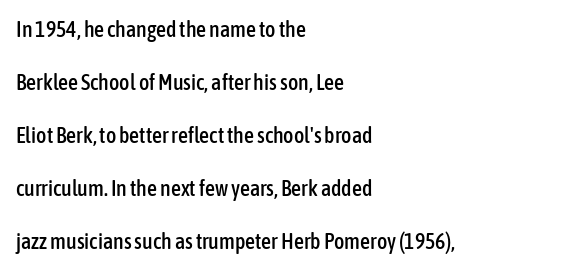
Is there any slant? The stems are plumb. Leading: increased. Where is the straight margin? On the left. Compared with typical body copy, the letter spacing here is the same. The baseline area is clear.
